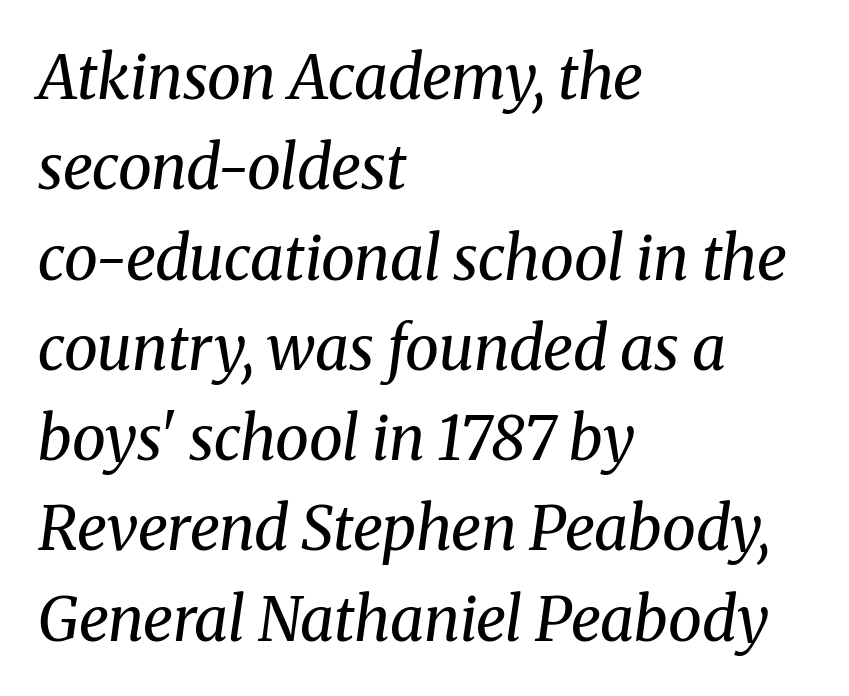
The image shows 61 px regular-weight serif type, italic (leaning right); set left-aligned, normal line spacing (1.48x), normal letter spacing, not underlined; medium stroke contrast and a medium x-height.
